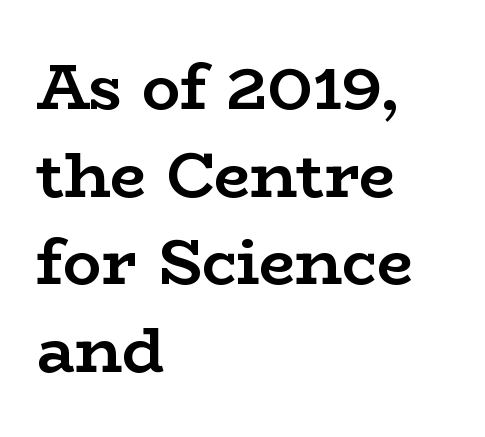
As a designer I'd log this as weight 700, bold. Baseline-to-baseline distance is the conventional proportion of letter height. The words here are not underlined. You can tell it's not italic because the verticals are truly vertical.
